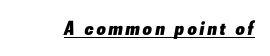
{"italic": "yes", "lean": "right", "slant_degrees": 10, "bold": "yes", "underline": "yes", "glyph_px": 20}
